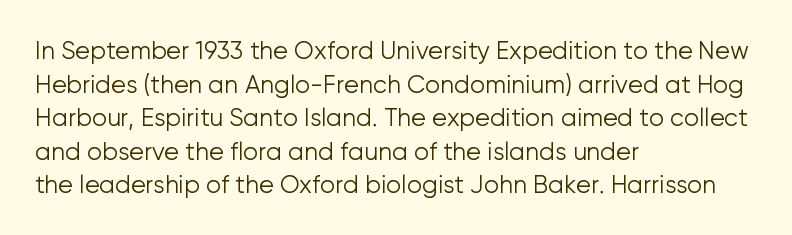
Q: Is the text bold? A: No.
Q: Is the text italic (slanted)? A: No, it is upright.
Q: Is the text underlined? A: No.
Q: How is the paragraph aligned? A: Left-aligned.
Q: Is the spacing between letters normal or unusually wide? A: Normal.
Q: Is the spacing between lines tight, normal or loose? A: Normal.
